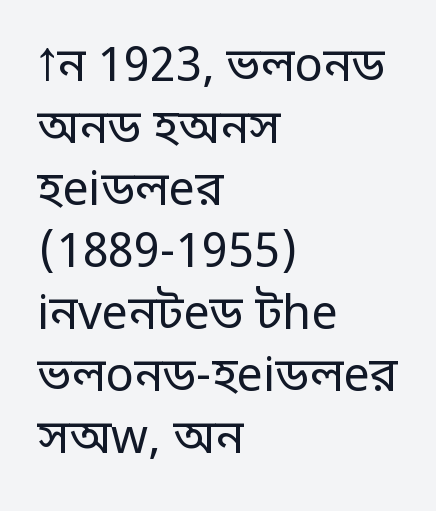
Do the characters align in a grid? No, the font is proportional. Students, observe: this is what conventionally led text looks like. Glyph-to-glyph distance matches everyday printed text. Line starts are locked; line ends wander.
